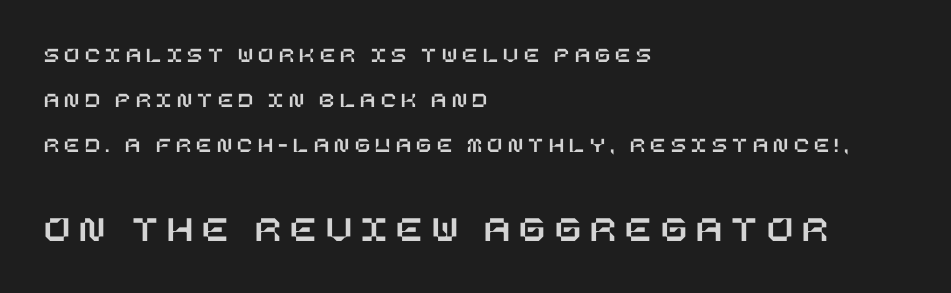
The designer gave the closing block more size than the opening block. Leading is clearly above the norm, producing a sparse column. Which margin do the lines hug? The left one — the right edge is uneven. Someone cranked the tracking dial way up on this one. Only glyphs here, with clear space below each row. Italic: no, the glyphs are upright roman.
